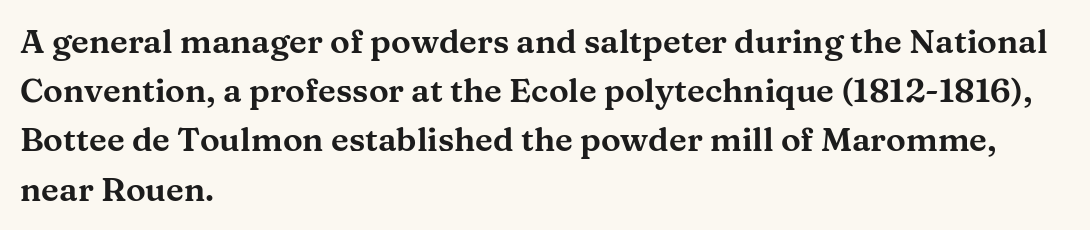
Q: Is the text italic (slanted)? A: No, it is upright.
Q: Is the typeface a serif or a sans-serif typeface? A: Serif.
Q: Is the text underlined? A: No.
Q: How is the paragraph aligned? A: Left-aligned.
Q: Is the spacing between letters normal or unusually wide? A: Normal.
Q: Is the spacing between lines tight, normal or loose? A: Normal.
Q: Width (condensed, normal, or wide)? A: Wide.
Q: Stroke contrast? A: Medium.
Q: x-height? A: Medium.
Q: Monospaced? A: No.
